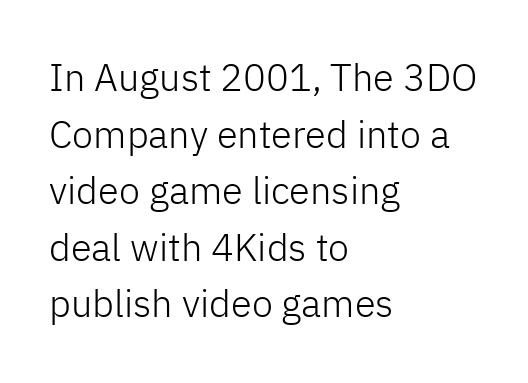
The compositor pushed each line to the left boundary. Check the space under the baseline: it is left empty. Students, observe: this is what conventionally led text looks like. Think of a printed novel: that variable character pitch is what you see here. Tall strokes in this sample are plumb rather than angled. Tracking here is standard; glyphs follow each other at the usual distance.
